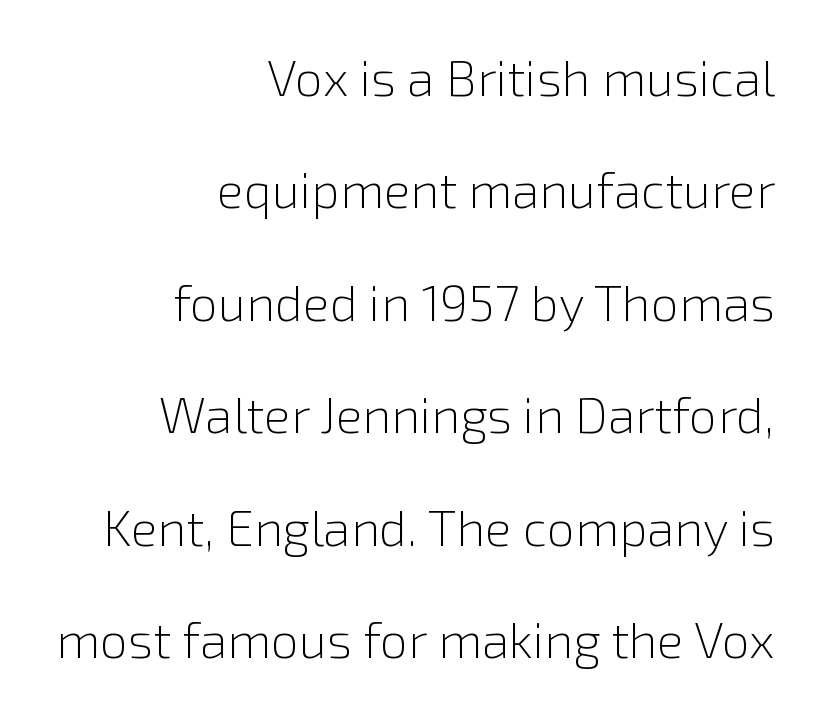
Is the stroke heavy? The answer is a plain regular-or-lighter. Serifs: no, the terminals of the letterforms are clean. In terms of posture, this sample is upright. Is this a fixed-width face? No — the glyphs have proportional, varying widths. The typesetter chose a ragged-left arrangement here.
